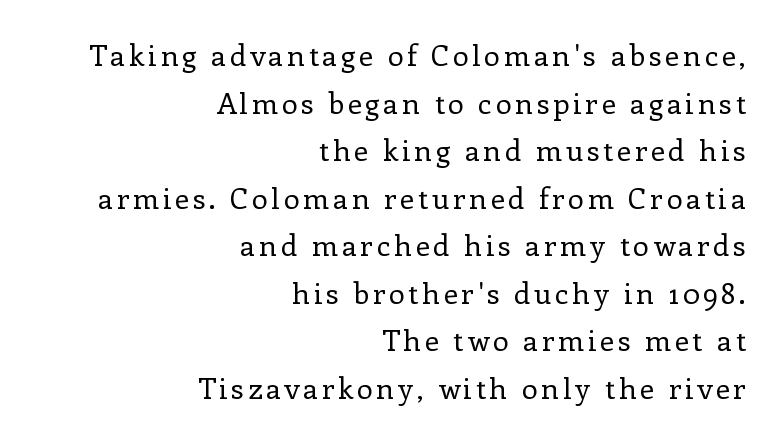
{"serif": "yes", "italic": "no", "bold": "no", "weight": "regular", "width": "normal", "stroke_contrast": "low", "x_height": "medium", "monospaced": "no", "underline": "no", "align": "right", "line_spacing": "normal", "line_spacing_ratio": 1.64, "glyph_px": 29}
